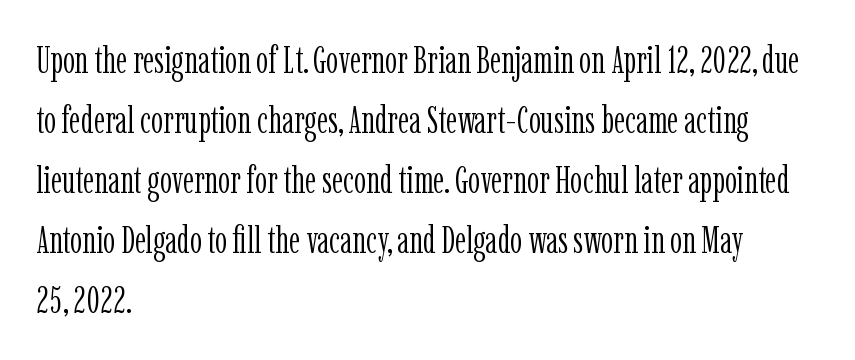
Leftover space on each line is placed entirely after the last word. Spacing verdict: proportional, widths tailored to each character. Normally led — the rows are evenly, conventionally spaced. Font category for this specimen: serif. Characters remain perfectly vertical along every line. The space directly below the letters is spotless.
